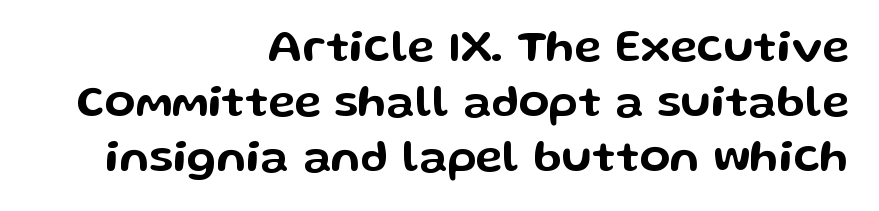
The image shows 45 px wide sans-serif type, upright; set right-aligned, line spacing 1.22x, normal letter spacing, not underlined; low stroke contrast and a medium x-height.
